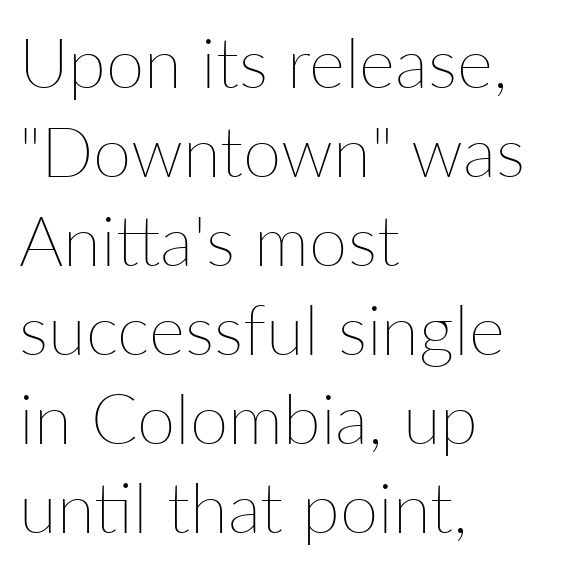
Q: Is the text bold? A: No.
Q: Is the text italic (slanted)? A: No, it is upright.
Q: Is the text underlined? A: No.
Q: How is the paragraph aligned? A: Left-aligned.
Q: Is the spacing between letters normal or unusually wide? A: Normal.
Q: Is the spacing between lines tight, normal or loose? A: Normal.
Q: Width (condensed, normal, or wide)? A: Normal.
Q: Stroke contrast? A: Low.
Q: x-height? A: Medium.
Q: Monospaced? A: No.
